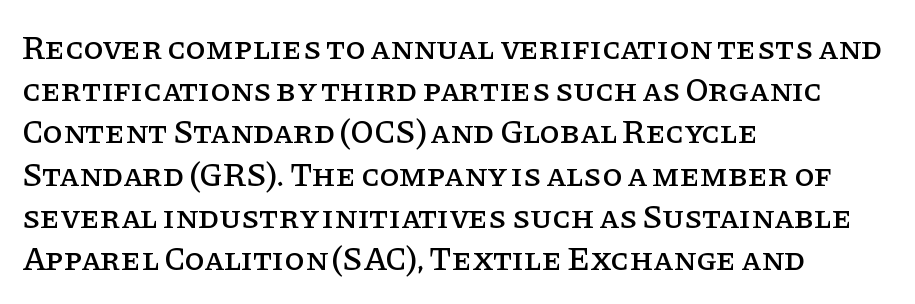
Q: Is the text italic (slanted)? A: No, it is upright.
Q: Is the typeface a serif or a sans-serif typeface? A: Serif.
Q: Is the text underlined? A: No.
Q: How is the paragraph aligned? A: Left-aligned.
Q: Is the spacing between letters normal or unusually wide? A: Normal.
Q: Is the spacing between lines tight, normal or loose? A: Normal.
Q: Width (condensed, normal, or wide)? A: Normal.
Q: Stroke contrast? A: Low.
Q: x-height? A: Large.
Q: Monospaced? A: No.
